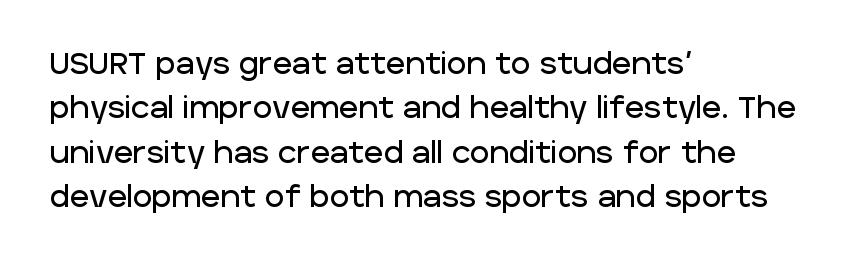
{"serif": "no", "italic": "no", "width": "normal", "stroke_contrast": "low", "x_height": "large", "monospaced": "no", "underline": "no", "align": "left", "line_spacing": "normal", "line_spacing_ratio": 1.48, "letter_spacing": "normal", "letter_spacing_em": 0.0, "glyph_px": 30}
